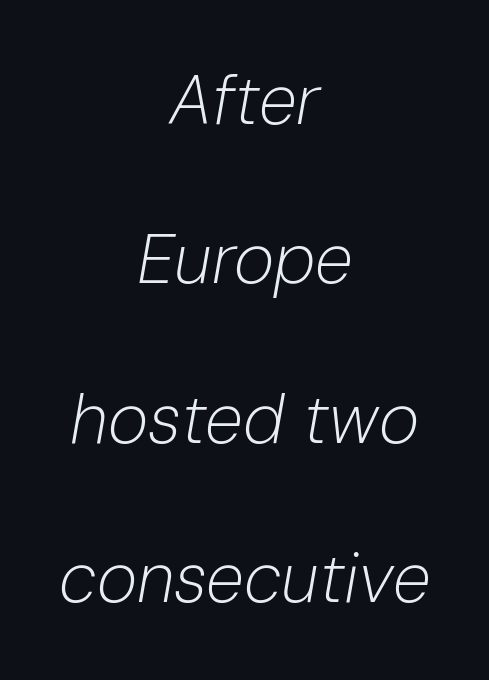
Nobody touched the tracking dial on this one. The font is comparable to plain body text, perhaps lighter. You could not count columns in this text — the font is proportionally spaced. Typeset on center — no edge is straight.
